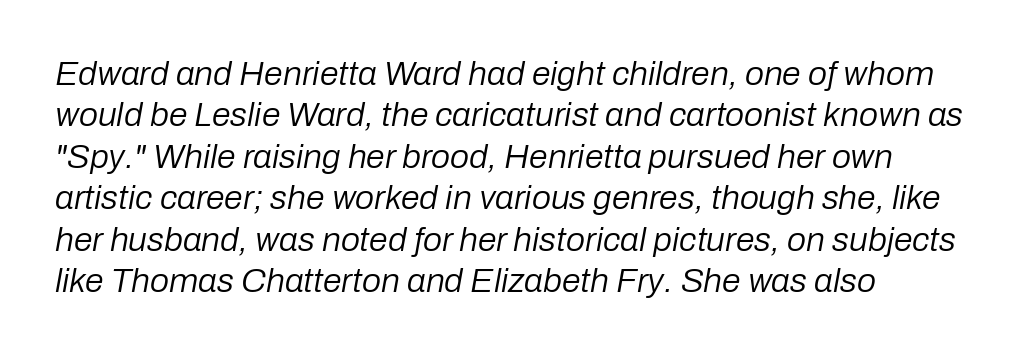
The image shows 34 px regular-weight type, italic (leaning right); set line spacing 1.22x, normal letter spacing, not underlined; low stroke contrast and a medium x-height.
